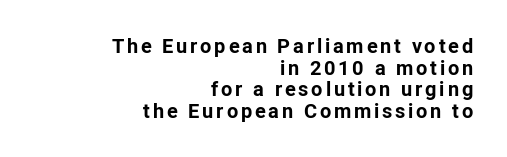
The image shows 20 px bold type, upright; set right-aligned, tight line spacing (1.08x), not underlined.
